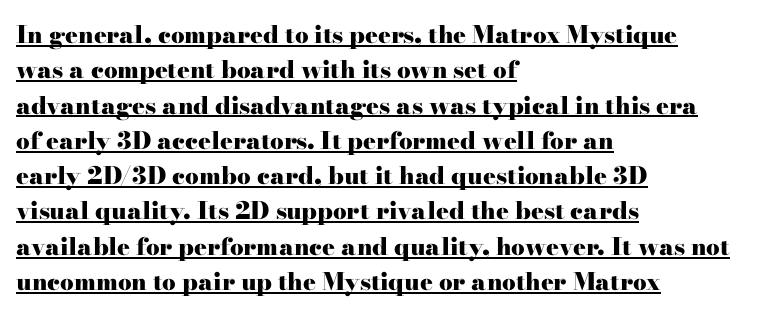
Q: Is the text bold? A: Yes.
Q: Is the text italic (slanted)? A: No, it is upright.
Q: Is the text underlined? A: Yes.
Q: How is the paragraph aligned? A: Left-aligned.
Q: Is the spacing between letters normal or unusually wide? A: Normal.
Q: Is the spacing between lines tight, normal or loose? A: Normal.
